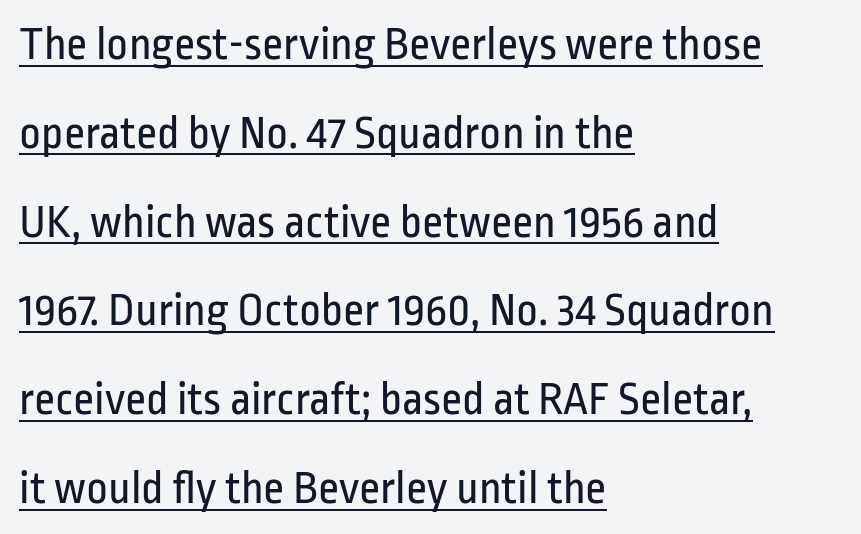
{"serif": "no", "italic": "no", "bold": "no", "weight": "regular", "width": "condensed", "stroke_contrast": "low", "x_height": "medium", "monospaced": "no", "underline": "yes", "align": "left", "line_spacing_ratio": 1.89, "letter_spacing": "normal", "letter_spacing_em": 0.0, "glyph_px": 47}
